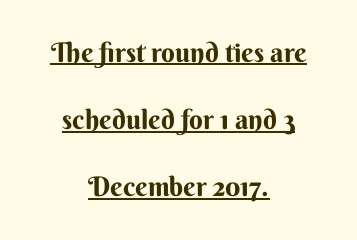
Each line is balanced around a shared central axis. Somebody hit Ctrl+U on this one — the words are underlined. Reading down the column, the eye jumps a long way to each next line. Every character sits straight up, as roman type does.
